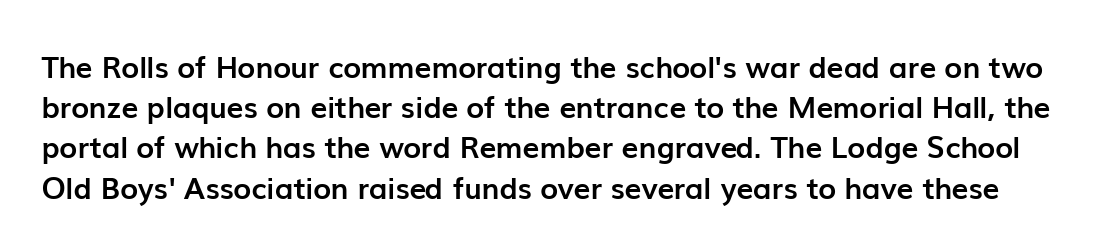
Q: Is the text bold? A: Yes.
Q: Is the text italic (slanted)? A: No, it is upright.
Q: Is the typeface a serif or a sans-serif typeface? A: Sans-serif.
Q: Is the text underlined? A: No.
Q: Is the spacing between letters normal or unusually wide? A: Normal.
Q: Is the spacing between lines tight, normal or loose? A: Normal.
Q: Width (condensed, normal, or wide)? A: Normal.
Q: Stroke contrast? A: Low.
Q: x-height? A: Medium.
Q: Monospaced? A: No.
